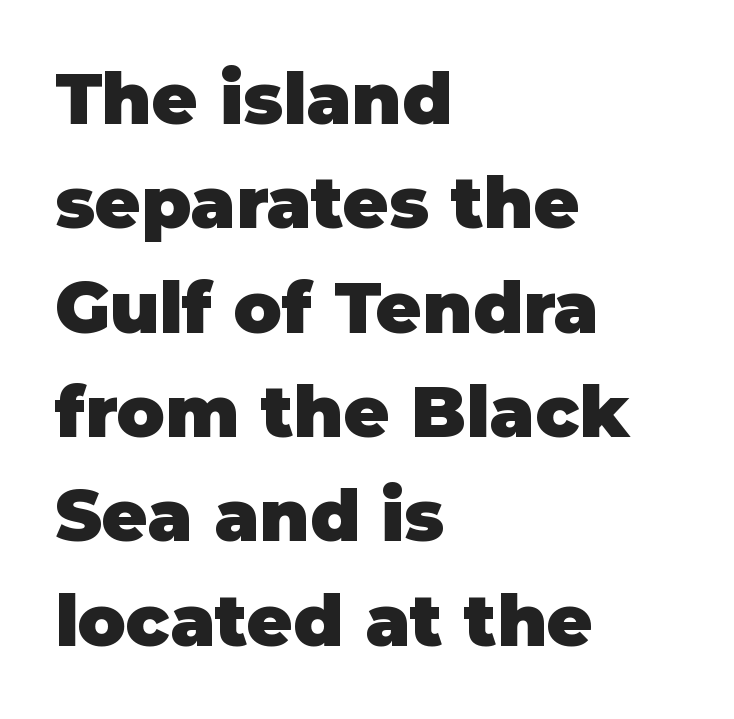
The image shows 71 px heavy sans-serif type, upright; set left-aligned, normal line spacing (1.47x), normal letter spacing, not underlined; low stroke contrast and a large x-height.
